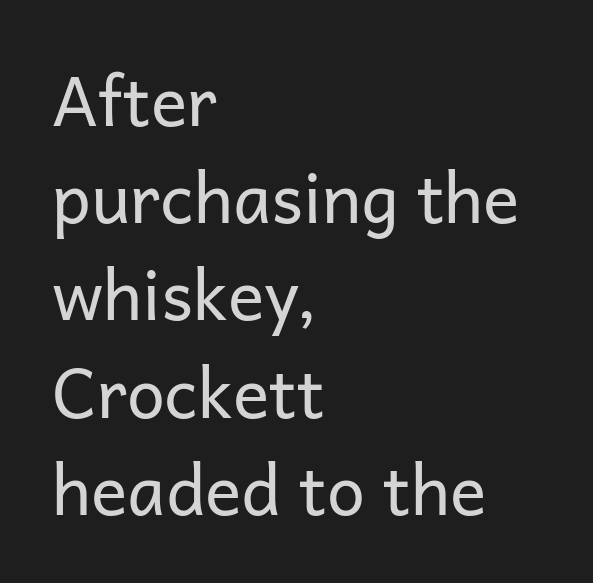
{"serif": "no", "italic": "no", "bold": "no", "weight": "regular", "width": "normal", "stroke_contrast": "low", "x_height": "medium", "monospaced": "no", "underline": "no", "align": "left", "line_spacing": "normal", "line_spacing_ratio": 1.43, "letter_spacing": "normal", "letter_spacing_em": 0.0, "glyph_px": 68}
